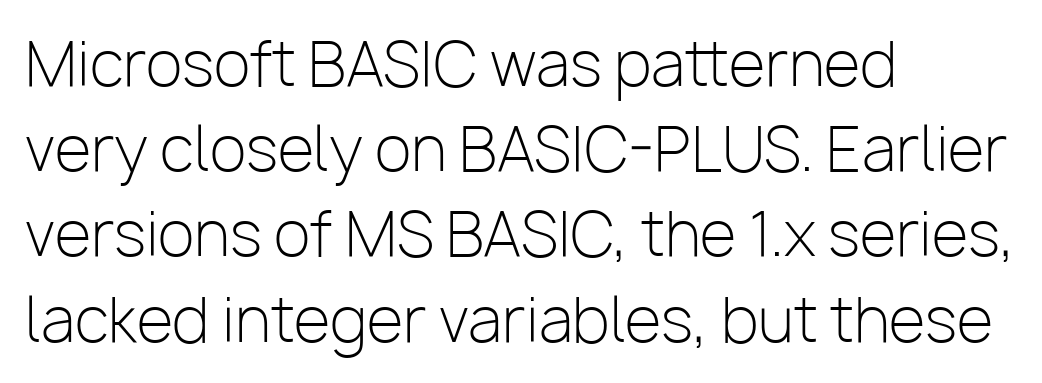
The image shows 60 px light sans-serif type, upright; set left-aligned, normal line spacing (1.42x), normal letter spacing, not underlined; low stroke contrast and a medium x-height.
